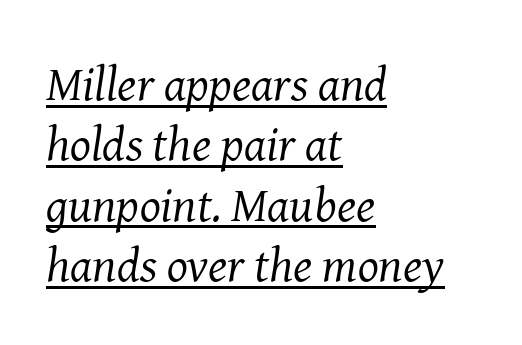
Compared with undecorated copy, this sample adds a rule below the words. The type family on display is of the serif kind. The face used here is rendered with its standard letterfit. Varying glyph widths throughout — classic text-font behaviour. Is the type slanted? Yes — the strokes lean at a clear angle.
